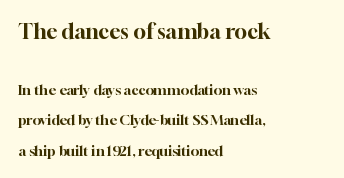
The image shows 21 px text type, upright; set left-aligned, loose line spacing (2.18x), normal letter spacing, not underlined; the first (top) block is 1.5x larger.
